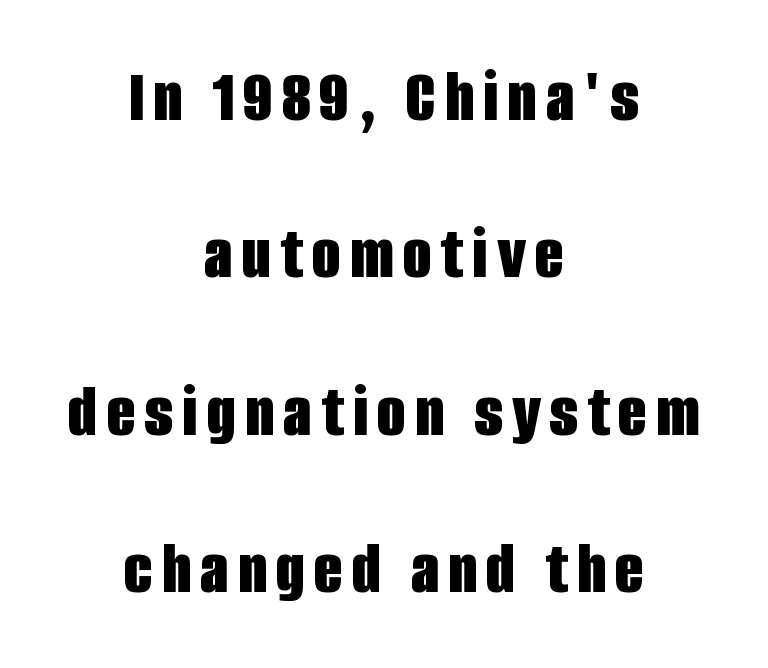
A full-strength bold gives these letters their thick strokes. Honestly, there is no underline to notice here at all. The rag falls on both sides of this text block equally. What's the leading like? Stretched, with rows far apart.
